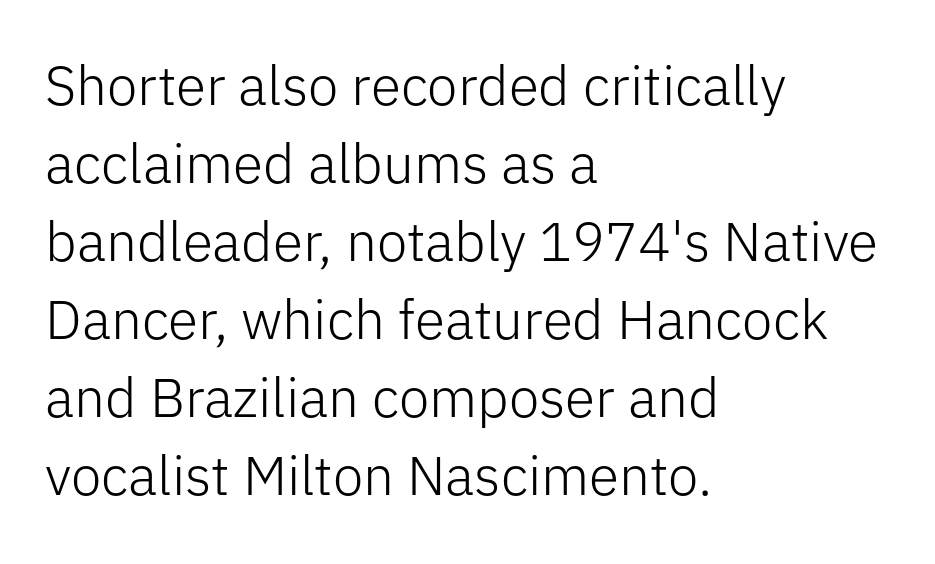
The image shows 55 px light sans-serif type, upright; set left-aligned, normal line spacing (1.42x), normal letter spacing, not underlined; low stroke contrast and a medium x-height.
